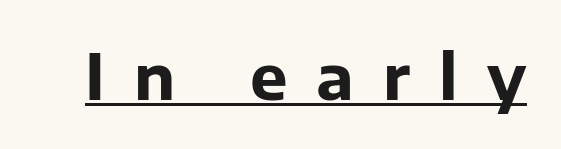
The image shows 63 px bold sans-serif type, upright; set unusually wide letter spacing (+0.46 em), underlined; low stroke contrast and a medium x-height.
